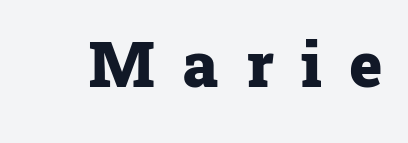
Q: Is the text bold? A: Yes.
Q: Is the text italic (slanted)? A: No, it is upright.
Q: Is the typeface a serif or a sans-serif typeface? A: Serif.
Q: Is the text underlined? A: No.
Q: Is the spacing between letters normal or unusually wide? A: Unusually wide.
Q: Width (condensed, normal, or wide)? A: Normal.
Q: Stroke contrast? A: Low.
Q: x-height? A: Medium.
Q: Monospaced? A: No.
